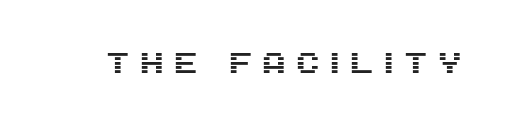
Bare-footed words on every line. Check where the strokes stop: nothing finishes them off — pure sans. The specimen reads as upright at a glance. Character widths vary here, with narrow letters taking less room than wide ones. The letterforms stand isolated, each surrounded by extra space.
